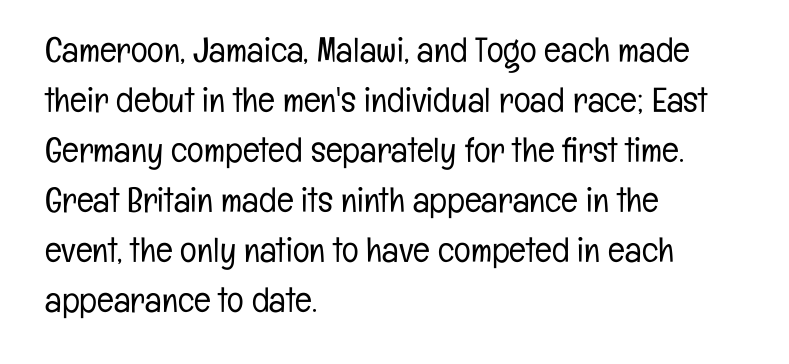
The image shows 35 px light, condensed sans-serif type, upright; set left-aligned, normal line spacing (1.43x), normal letter spacing, not underlined; low stroke contrast and a medium x-height.
